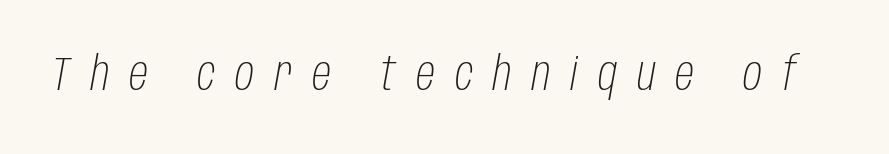
The space beneath each line is pristine and unruled. The cut favours lightness, reaching ordinary text weight at its darkest. You could not count columns in this text — the font is proportionally spaced. Tracking value appears strongly positive — letters spread wide.
